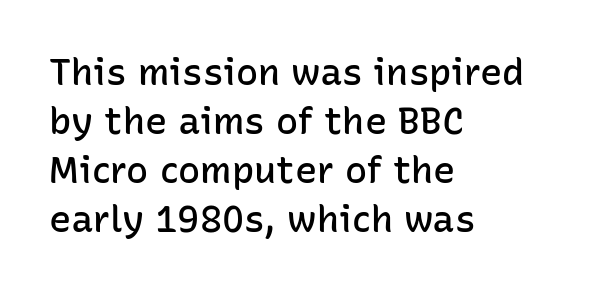
Q: Is the text bold? A: Semi-bold.
Q: Is the text italic (slanted)? A: No, it is upright.
Q: Is the typeface a serif or a sans-serif typeface? A: Sans-serif.
Q: Is the text underlined? A: No.
Q: How is the paragraph aligned? A: Left-aligned.
Q: Is the spacing between letters normal or unusually wide? A: Normal.
Q: Is the spacing between lines tight, normal or loose? A: Normal.
Q: Width (condensed, normal, or wide)? A: Normal.
Q: Stroke contrast? A: Low.
Q: x-height? A: Medium.
Q: Monospaced? A: No.
